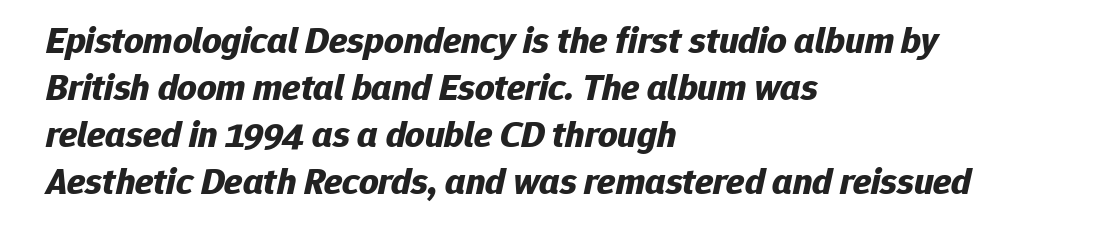
Q: Is the text bold? A: Yes.
Q: Is the text italic (slanted)? A: Yes, it leans right by about 12 degrees.
Q: Is the text underlined? A: No.
Q: How is the paragraph aligned? A: Left-aligned.
Q: Is the spacing between letters normal or unusually wide? A: Normal.
Q: Width (condensed, normal, or wide)? A: Normal.
Q: Stroke contrast? A: Low.
Q: x-height? A: Medium.
Q: Monospaced? A: No.
